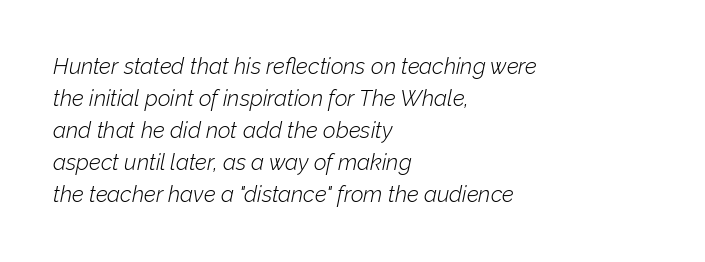
Q: Is the text bold? A: No.
Q: Is the text italic (slanted)? A: Yes, it leans right by about 12 degrees.
Q: Is the text underlined? A: No.
Q: How is the paragraph aligned? A: Left-aligned.
Q: Is the spacing between letters normal or unusually wide? A: Normal.
Q: Is the spacing between lines tight, normal or loose? A: Normal.
